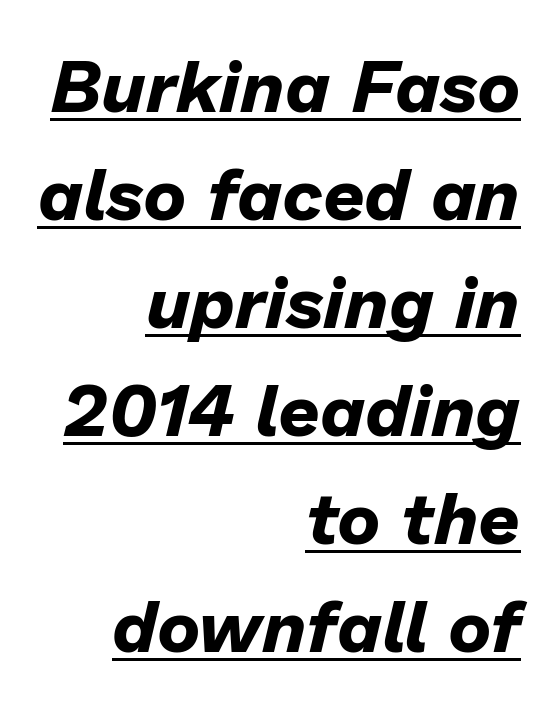
{"italic": "yes", "lean": "right", "slant_degrees": 13, "bold": "yes", "weight": "bold", "width": "normal", "stroke_contrast": "low", "x_height": "medium", "monospaced": "no", "underline": "yes", "align": "right", "line_spacing": "normal", "line_spacing_ratio": 1.48, "letter_spacing": "normal", "letter_spacing_em": 0.0, "glyph_px": 73}
